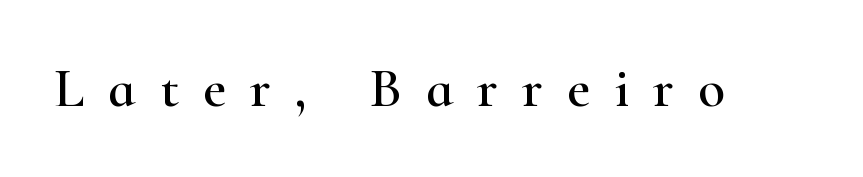
Q: Is the text italic (slanted)? A: No, it is upright.
Q: Is the typeface a serif or a sans-serif typeface? A: Serif.
Q: Is the text underlined? A: No.
Q: Is the spacing between letters normal or unusually wide? A: Unusually wide.
Q: Width (condensed, normal, or wide)? A: Wide.
Q: Stroke contrast? A: High.
Q: x-height? A: Small.
Q: Monospaced? A: No.
